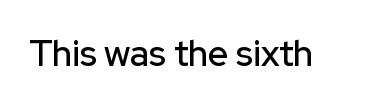
You could not count columns in this text — the font is proportionally spaced. This is roman type, the default non-slanted kind. Short note: letters normally spaced. Clear beneath every line of the passage. Font category for this specimen: sans-serif.
